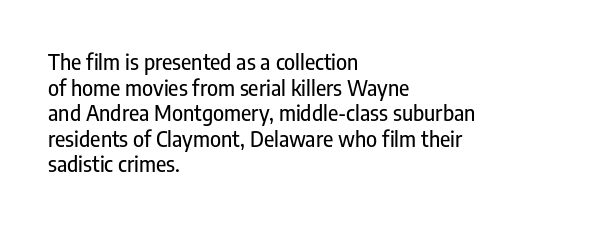
Q: Is the text italic (slanted)? A: No, it is upright.
Q: Is the text underlined? A: No.
Q: How is the paragraph aligned? A: Left-aligned.
Q: Is the spacing between letters normal or unusually wide? A: Normal.
